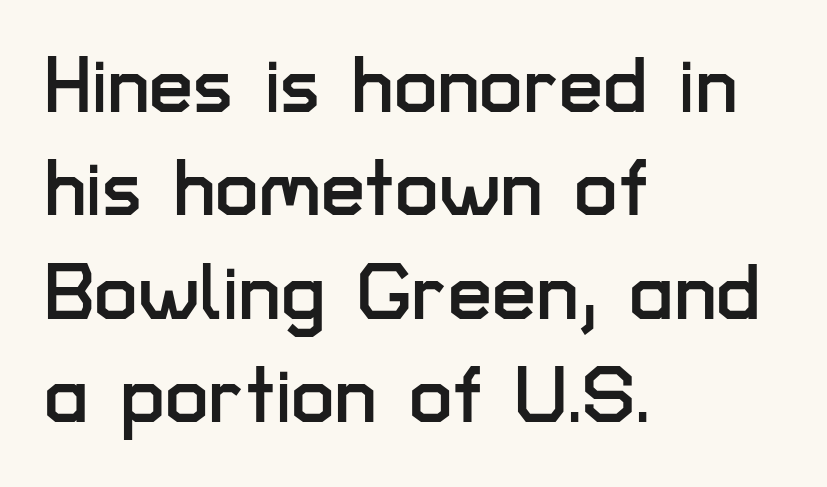
Q: Is the text italic (slanted)? A: No, it is upright.
Q: Is the typeface a serif or a sans-serif typeface? A: Sans-serif.
Q: Is the text underlined? A: No.
Q: How is the paragraph aligned? A: Left-aligned.
Q: Is the spacing between letters normal or unusually wide? A: Normal.
Q: Is the spacing between lines tight, normal or loose? A: Normal.
Q: Width (condensed, normal, or wide)? A: Normal.
Q: Stroke contrast? A: Low.
Q: x-height? A: Medium.
Q: Monospaced? A: No.
